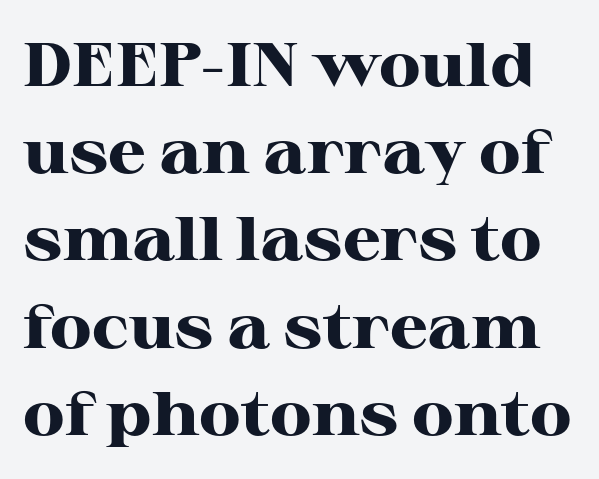
{"serif": "yes", "italic": "no", "bold": "yes", "weight": "heavy", "width": "wide", "stroke_contrast": "high", "x_height": "medium", "monospaced": "no", "underline": "no", "line_spacing": "normal", "line_spacing_ratio": 1.43, "letter_spacing": "normal", "letter_spacing_em": 0.0, "glyph_px": 61}
